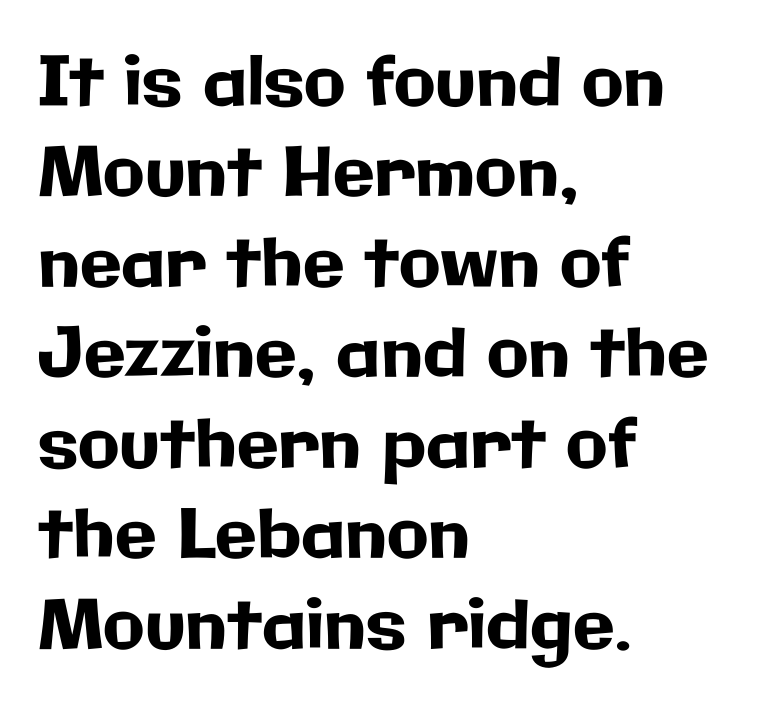
{"serif": "no", "italic": "no", "width": "normal", "stroke_contrast": "low", "x_height": "medium", "monospaced": "no", "underline": "no", "align": "left", "line_spacing": "normal", "line_spacing_ratio": 1.33, "letter_spacing": "normal", "letter_spacing_em": 0.0, "glyph_px": 68}
